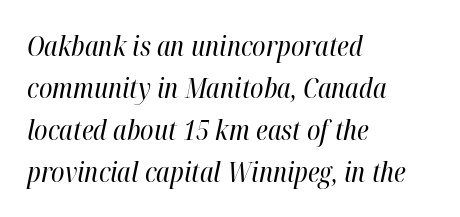
Q: Is the text bold? A: No.
Q: Is the text italic (slanted)? A: Yes, it leans right by about 12 degrees.
Q: Is the text underlined? A: No.
Q: How is the paragraph aligned? A: Left-aligned.
Q: Is the spacing between letters normal or unusually wide? A: Normal.
Q: Is the spacing between lines tight, normal or loose? A: Normal.
